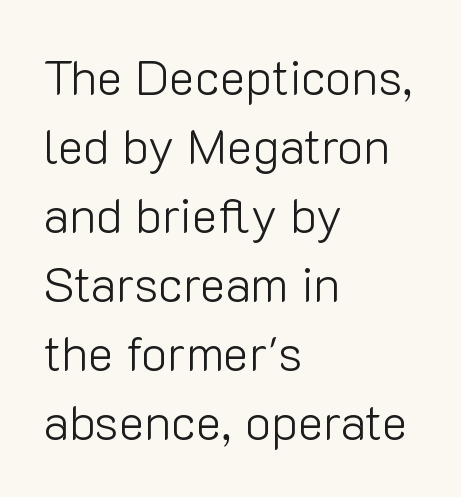
Serif or sans? Sans — the stroke terminals are bare. What's the leading like? Ordinary, nothing unusual. The space beneath each line is pristine and unruled. Stems and bowls with no extra thickness — not bold.
